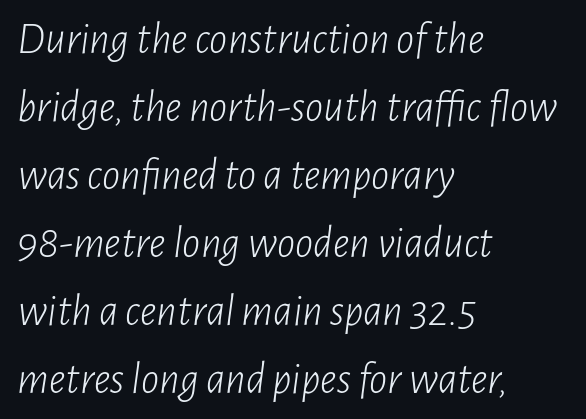
Q: Is the text bold? A: No.
Q: Is the text italic (slanted)? A: Yes, it leans right by about 7 degrees.
Q: Is the text underlined? A: No.
Q: How is the paragraph aligned? A: Left-aligned.
Q: Is the spacing between letters normal or unusually wide? A: Normal.
Q: Is the spacing between lines tight, normal or loose? A: Normal.
Q: Width (condensed, normal, or wide)? A: Condensed.
Q: Stroke contrast? A: Low.
Q: x-height? A: Medium.
Q: Monospaced? A: No.
